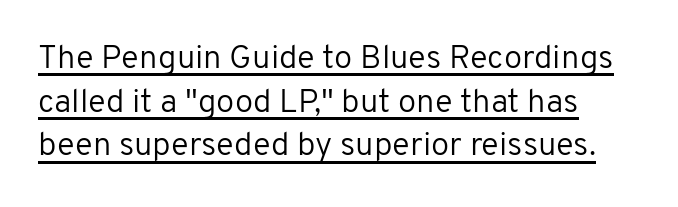
{"serif": "no", "italic": "no", "bold": "no", "weight": "regular", "width": "normal", "stroke_contrast": "low", "x_height": "medium", "monospaced": "no", "underline": "yes", "align": "left", "line_spacing": "normal", "line_spacing_ratio": 1.32, "letter_spacing": "normal", "letter_spacing_em": 0.0, "glyph_px": 33}
